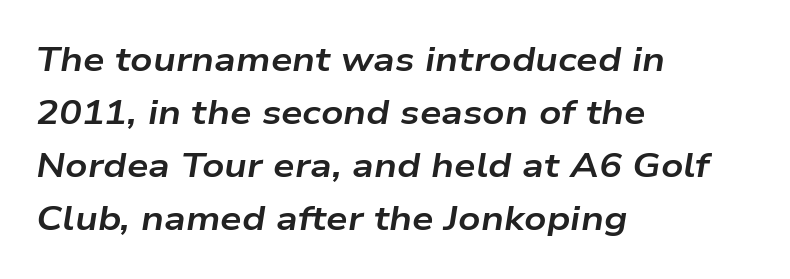
These lines are set flush left with a ragged right edge. A clean baseline with only descenders dipping below it. Varying glyph widths throughout — classic text-font behaviour. Is there much room between lines? A standard amount, neither cramped nor airy. Summary of weight: heavy, a full bold. Looking at the ascenders, they clearly lean.
